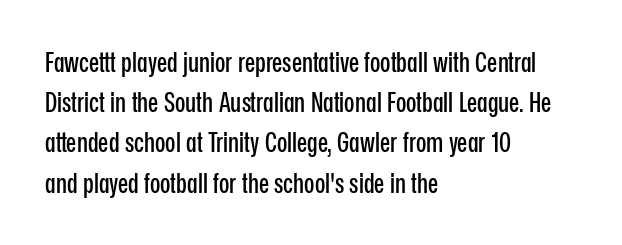
Q: Is the text italic (slanted)? A: No, it is upright.
Q: Is the text underlined? A: No.
Q: How is the paragraph aligned? A: Left-aligned.
Q: Is the spacing between letters normal or unusually wide? A: Normal.
Q: Is the spacing between lines tight, normal or loose? A: Normal.
